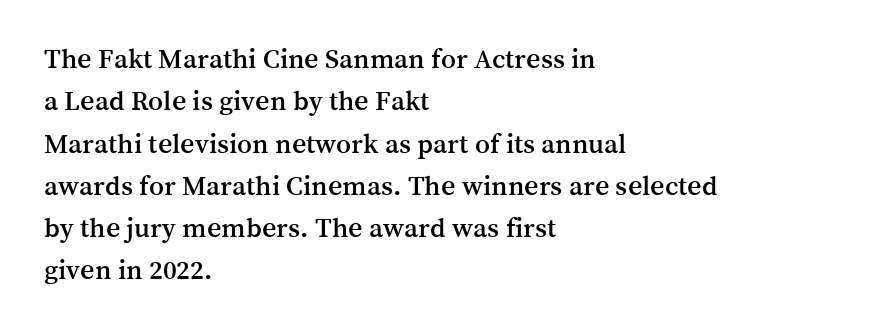
{"serif": "yes", "italic": "no", "width": "normal", "stroke_contrast": "medium", "x_height": "medium", "monospaced": "no", "underline": "no", "align": "left", "line_spacing": "normal", "line_spacing_ratio": 1.51, "letter_spacing": "normal", "letter_spacing_em": 0.0, "glyph_px": 28}
